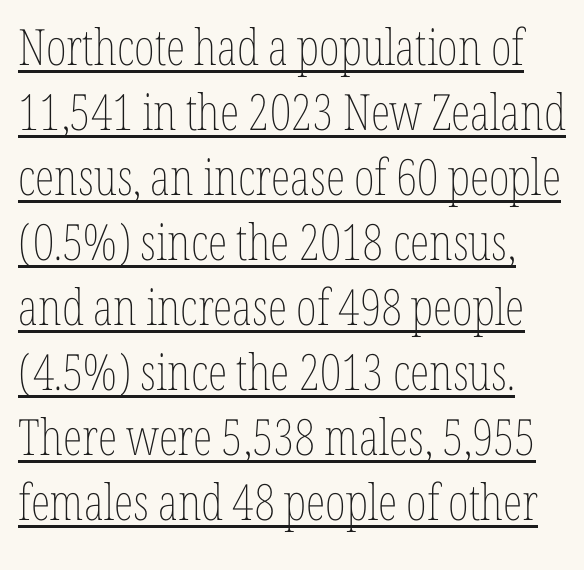
No extra tracking has been applied to these lines. Think of a printed novel: that variable character pitch is what you see here. Students, observe the line beneath the letters — that is underlining. The passage shown stacks its lines at a standard gap.
